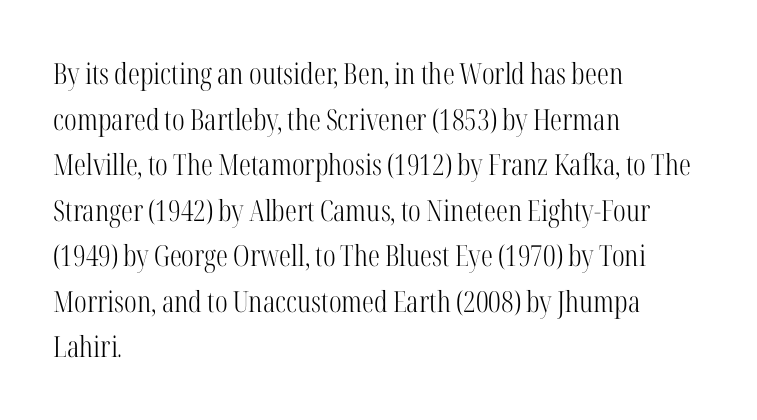
{"serif": "yes", "italic": "no", "bold": "no", "weight": "light", "width": "condensed", "stroke_contrast": "high", "x_height": "medium", "monospaced": "no", "underline": "no", "align": "left", "line_spacing": "normal", "line_spacing_ratio": 1.57, "letter_spacing": "normal", "letter_spacing_em": 0.0, "glyph_px": 29}
